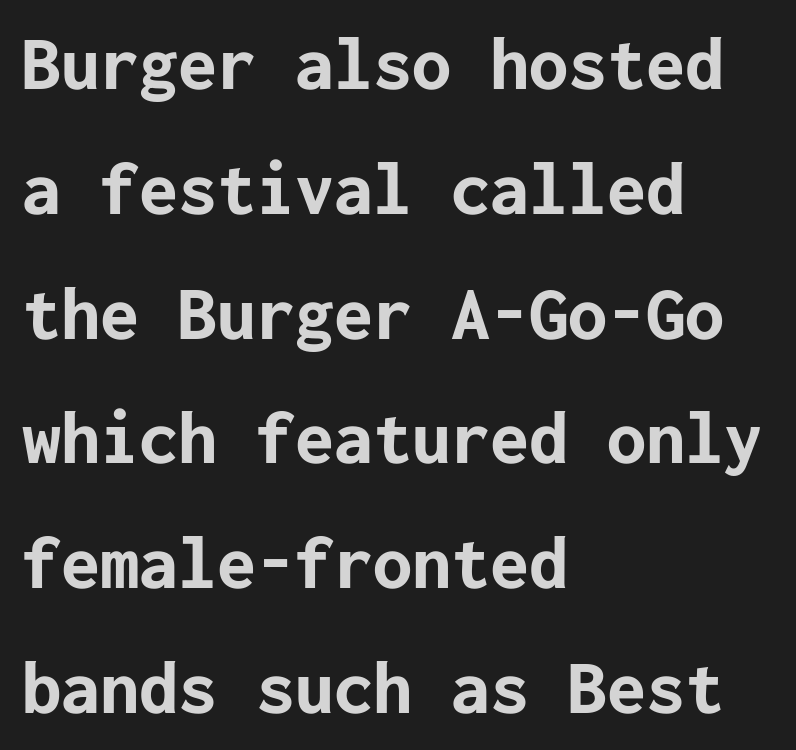
The lines sit at an ordinary, default distance from one another. Unmarked baselines from the first word to the last. Compared with an ordinary text face, these strokes are far heavier — a full bold. Quick note: not italic, upright. Look at the tracking — it's just the regular setting, nothing added.
